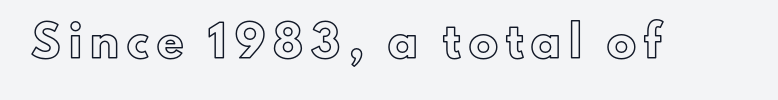
Compared with typical body copy, the letter spacing here is much looser. The lettering stays uniformly vertical, giving the passage a roman look. Character widths vary here, with narrow letters taking less room than wide ones. Each row of text sits above clean, open space.
